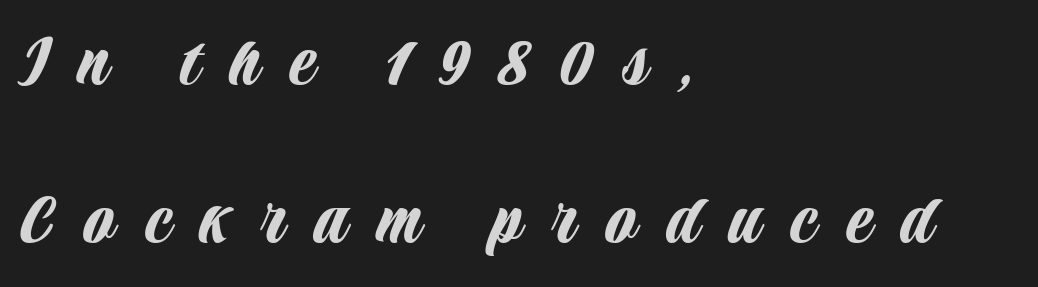
The image shows 78 px condensed sans-serif type; set left-aligned, loose line spacing (2.02x), unusually wide letter spacing (+0.38 em), not underlined; low stroke contrast and a large x-height.
